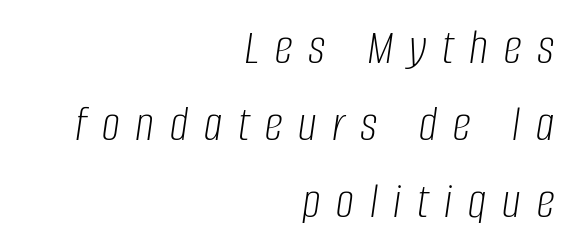
Q: Is the text bold? A: No.
Q: Is the text italic (slanted)? A: Yes, it leans right by about 8 degrees.
Q: Is the text underlined? A: No.
Q: How is the paragraph aligned? A: Right-aligned.
Q: Is the spacing between letters normal or unusually wide? A: Unusually wide.
Q: Is the spacing between lines tight, normal or loose? A: Normal.
Q: Width (condensed, normal, or wide)? A: Condensed.
Q: Stroke contrast? A: Low.
Q: x-height? A: Large.
Q: Monospaced? A: No.
